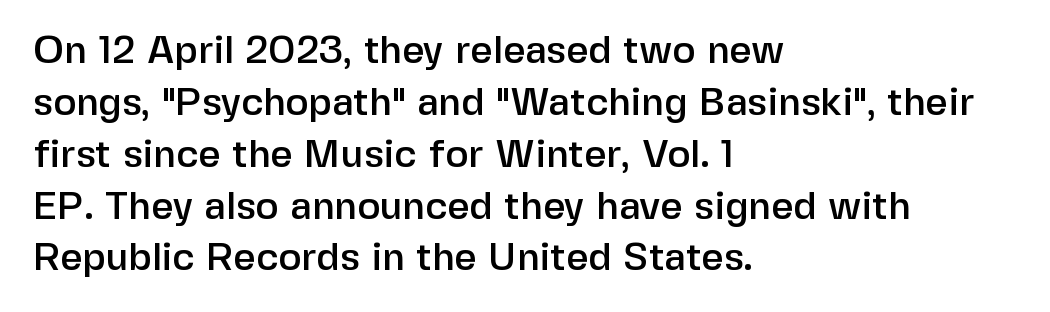
Q: Is the text italic (slanted)? A: No, it is upright.
Q: Is the typeface a serif or a sans-serif typeface? A: Sans-serif.
Q: Is the text underlined? A: No.
Q: How is the paragraph aligned? A: Left-aligned.
Q: Is the spacing between letters normal or unusually wide? A: Normal.
Q: Is the spacing between lines tight, normal or loose? A: Normal.
Q: Width (condensed, normal, or wide)? A: Normal.
Q: Stroke contrast? A: Low.
Q: x-height? A: Medium.
Q: Monospaced? A: No.
